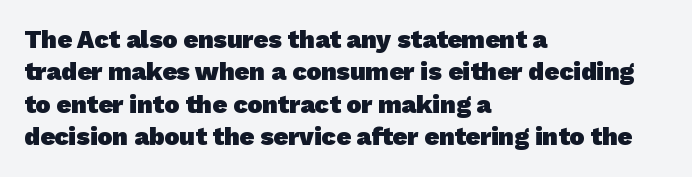
The image shows 25 px bold type; set left-aligned, normal line spacing (1.3x), normal letter spacing, not underlined.
